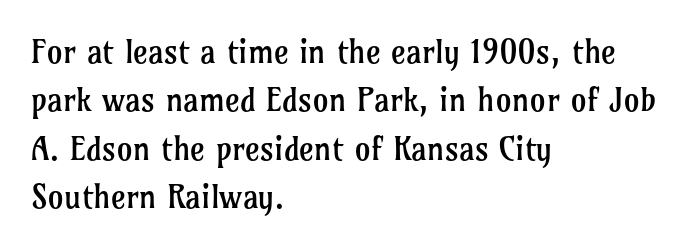
These lines are set flush left with a ragged right edge. How would I describe the line gaps? Plain and ordinary. Compared with a typical body face, this is equally light or lighter still. If you drew a line through each stem, it would be perfectly vertical. Look at the tracking — it's just the regular setting, nothing added. Decoration check: the copy has no underline.
